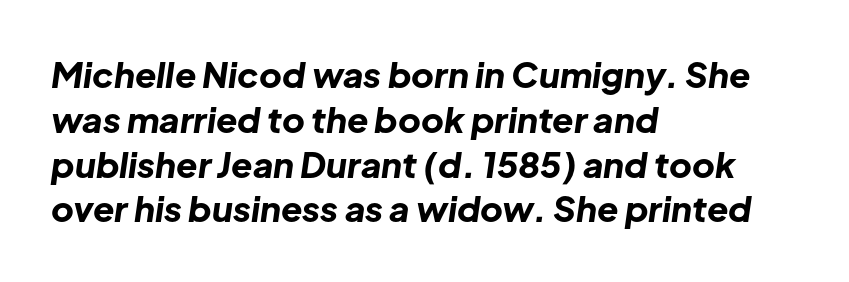
A normal amount of white space separates one row of letters from the next. Plain, unruled lines of type. The rendering uses natural spacing where letterforms have individual widths. Each line starts at the same left margin while the right side varies.
